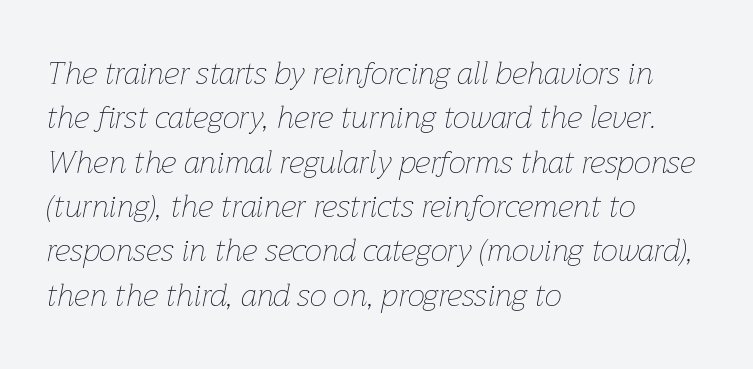
{"italic": "yes", "lean": "right", "slant_degrees": 12, "bold": "no", "weight": "thin", "width": "normal", "stroke_contrast": "low", "x_height": "medium", "monospaced": "no", "underline": "no", "align": "left", "line_spacing": "normal", "line_spacing_ratio": 1.43, "letter_spacing": "normal", "letter_spacing_em": 0.0, "glyph_px": 31}
